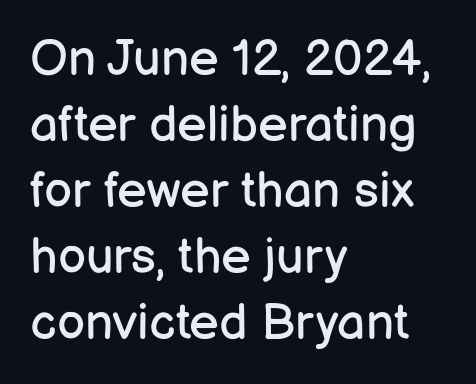
Horizontal alignment here is leftward, the default for most running prose. The strip under each line holds only bare page. Letterform terminals end flat and unadorned throughout the passage. The rendering uses natural spacing where letterforms have individual widths. What's the leading like? Ordinary, nothing unusual.
